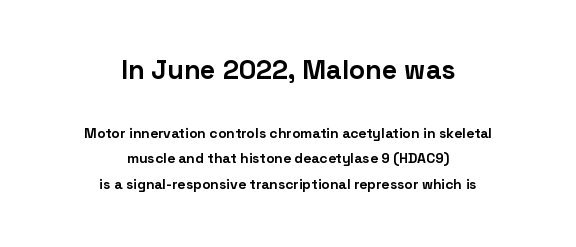
{"italic": "no", "bold": "yes", "underline": "no", "align": "center", "line_spacing_ratio": 1.85, "letter_spacing": "normal", "letter_spacing_em": 0.0, "larger_block": "first", "size_ratio": 1.93, "glyph_px": 27}
